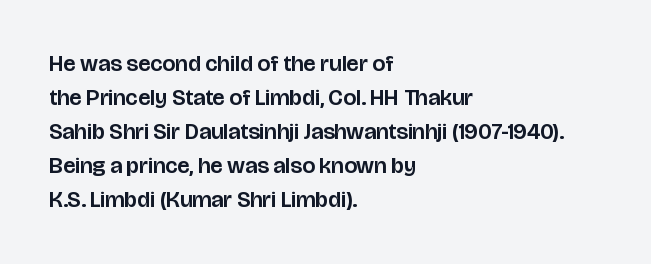
The image shows 23 px text type, upright; set left-aligned, normal line spacing (1.48x), normal letter spacing, not underlined.
